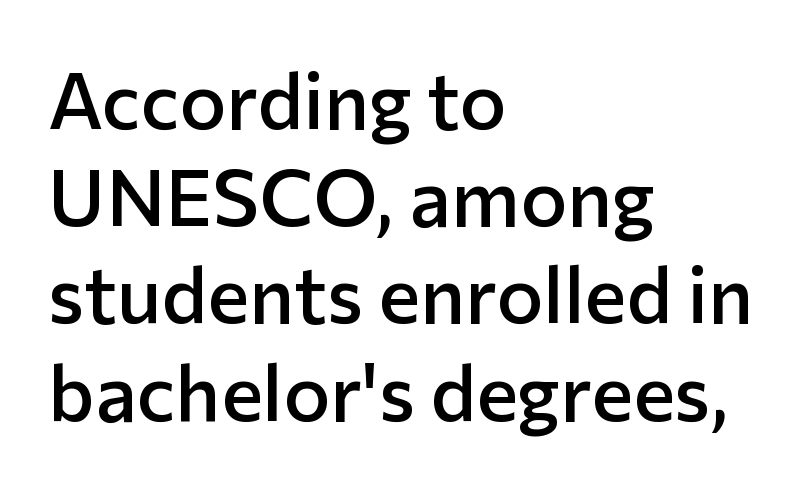
The image shows 79 px semibold sans-serif type, upright; set left-aligned, line spacing 1.23x, normal letter spacing, not underlined; low stroke contrast and a medium x-height.
